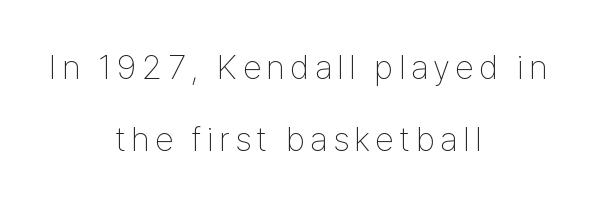
The image shows 34 px thin, condensed sans-serif type, upright; set centered, loose line spacing (2.11x), not underlined; low stroke contrast and a medium x-height.
